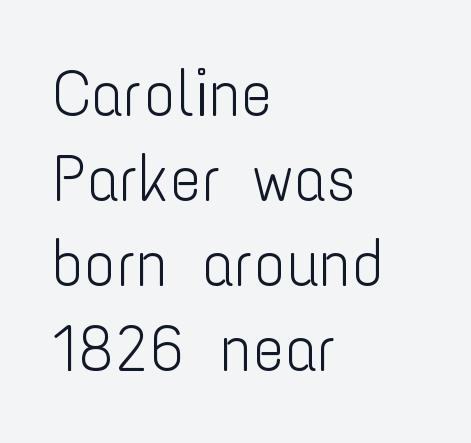
The letters stand straight up with perfectly vertical stems. The passage shown is typeset with a sans-serif family. Descender tails drop into unmarked territory. Proportional: the letters do not fall into vertical columns.
